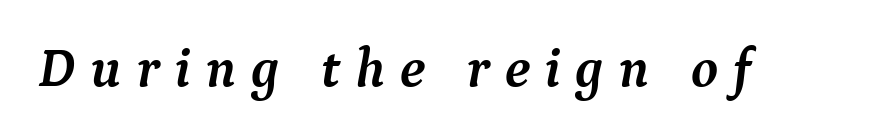
Q: Is the text bold? A: Yes.
Q: Is the text italic (slanted)? A: Yes, it leans right by about 9 degrees.
Q: Is the typeface a serif or a sans-serif typeface? A: Serif.
Q: Is the text underlined? A: No.
Q: Is the spacing between letters normal or unusually wide? A: Unusually wide.
Q: Width (condensed, normal, or wide)? A: Normal.
Q: Stroke contrast? A: Medium.
Q: x-height? A: Medium.
Q: Monospaced? A: No.
